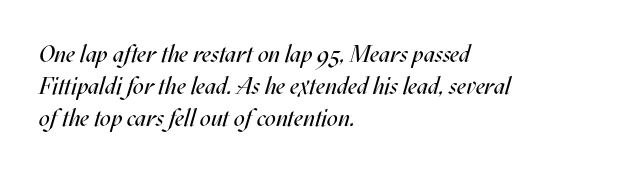
The image shows 24 px text type, italic (leaning right); set left-aligned, normal line spacing (1.34x), normal letter spacing, not underlined.
